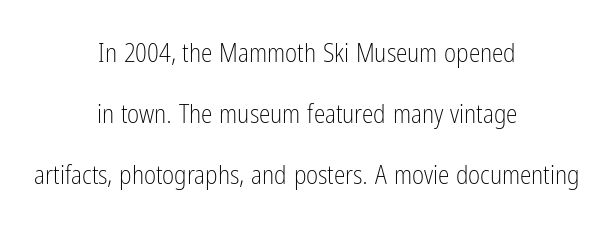
The image shows 26 px text type, upright; set centered, loose line spacing (2.34x), normal letter spacing, not underlined.
